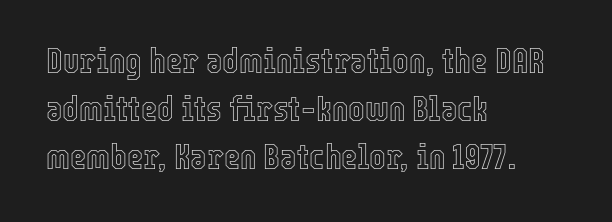
Q: Is the text italic (slanted)? A: No, it is upright.
Q: Is the text underlined? A: No.
Q: How is the paragraph aligned? A: Left-aligned.
Q: Is the spacing between letters normal or unusually wide? A: Normal.
Q: Is the spacing between lines tight, normal or loose? A: Normal.
Q: Width (condensed, normal, or wide)? A: Condensed.
Q: x-height? A: Medium.
Q: Monospaced? A: No.
